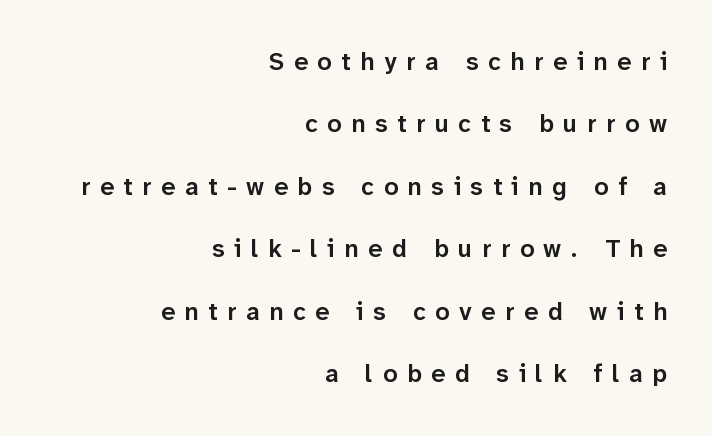
Q: Is the text bold? A: Semi-bold.
Q: Is the text italic (slanted)? A: No, it is upright.
Q: Is the text underlined? A: No.
Q: How is the paragraph aligned? A: Right-aligned.
Q: Is the spacing between letters normal or unusually wide? A: Unusually wide.
Q: Is the spacing between lines tight, normal or loose? A: Loose.
